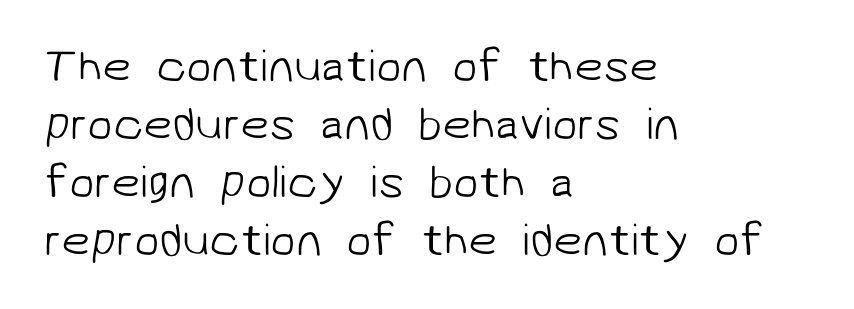
The image shows 46 px light sans-serif type; set left-aligned, normal line spacing (1.26x), normal letter spacing, not underlined; low stroke contrast and a medium x-height.
